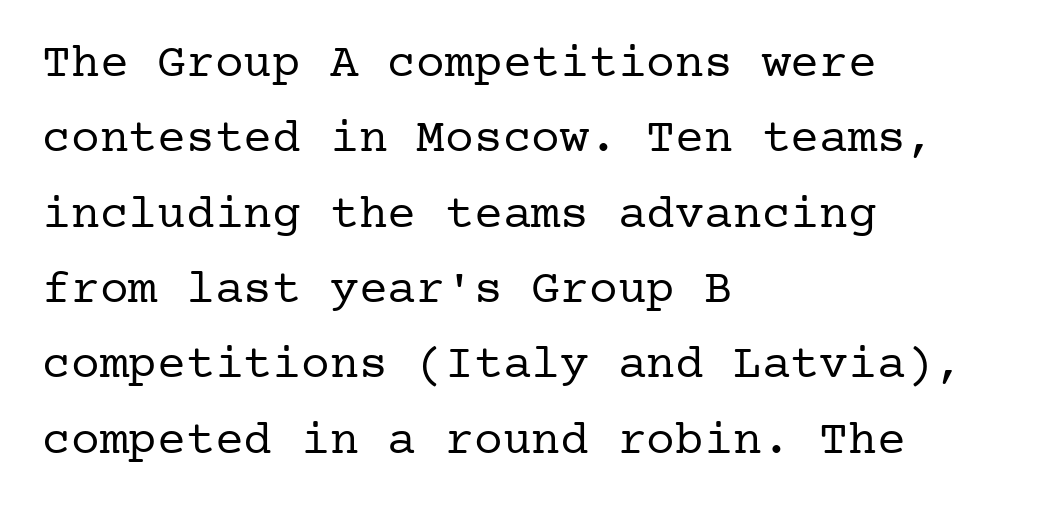
Layout note: lines flush left. The characters are drawn with everyday or finer stroke widths. Ordinary non-slanted type is in use. Little horizontal feet cap the strokes, marking this as serif type. The letters sit at their default tracking, neither squeezed nor spread.
